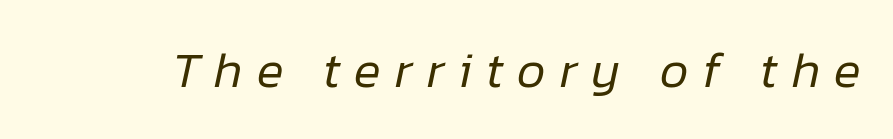
{"italic": "yes", "lean": "right", "slant_degrees": 12, "bold": "no", "weight": "regular", "width": "normal", "stroke_contrast": "low", "x_height": "medium", "monospaced": "no", "underline": "no", "letter_spacing": "wide", "letter_spacing_em": 0.28, "glyph_px": 50}
